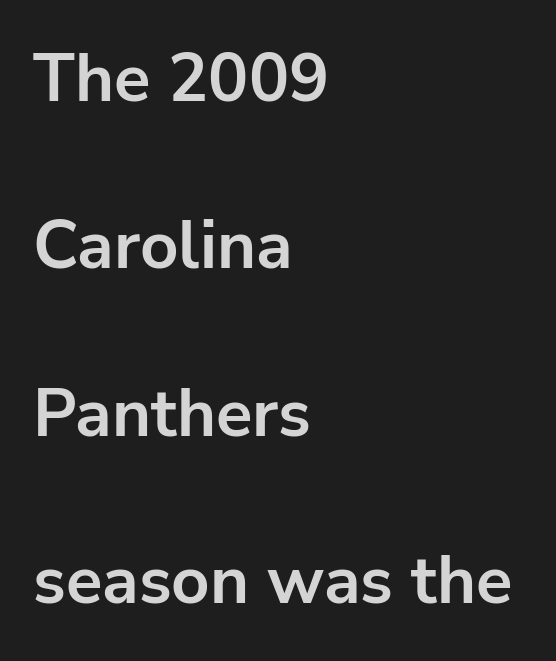
{"serif": "no", "italic": "no", "bold": "yes", "weight": "bold", "width": "normal", "stroke_contrast": "low", "x_height": "medium", "monospaced": "no", "underline": "no", "align": "left", "line_spacing": "loose", "line_spacing_ratio": 2.5, "letter_spacing": "normal", "letter_spacing_em": 0.0, "glyph_px": 67}
